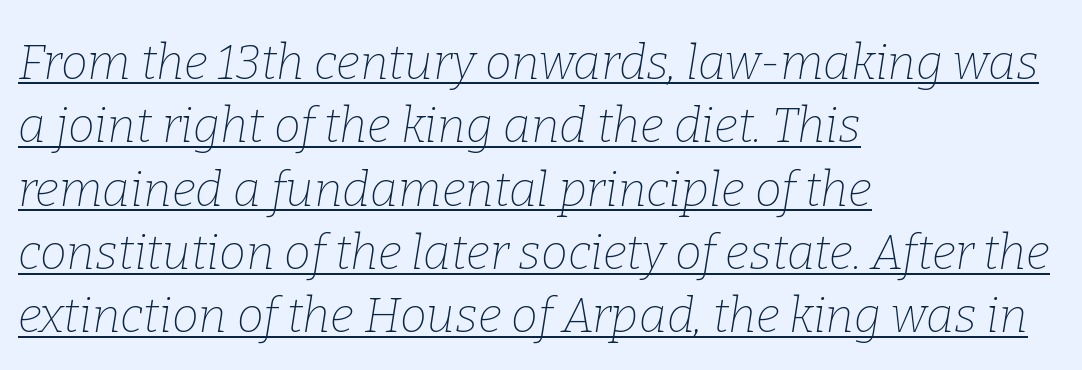
{"serif": "yes", "italic": "yes", "lean": "right", "slant_degrees": 9, "bold": "no", "weight": "thin", "width": "normal", "stroke_contrast": "low", "x_height": "medium", "monospaced": "no", "underline": "yes", "align": "left", "line_spacing": "normal", "line_spacing_ratio": 1.32, "letter_spacing": "normal", "letter_spacing_em": 0.0, "glyph_px": 48}
